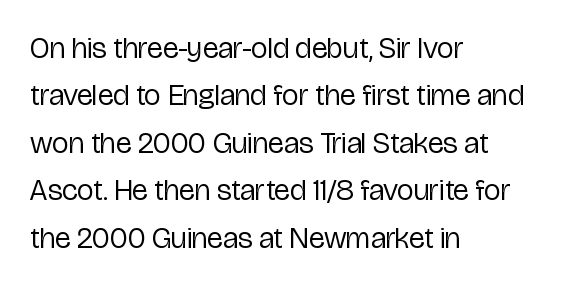
The image shows 30 px regular-weight, condensed sans-serif type, upright; set left-aligned, normal line spacing (1.58x), normal letter spacing, not underlined; low stroke contrast and a medium x-height.
